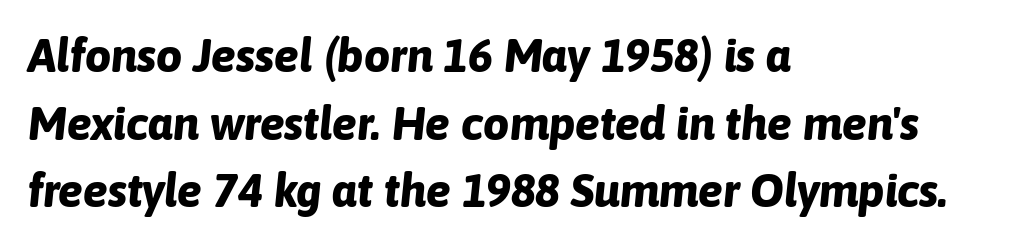
{"italic": "yes", "lean": "right", "slant_degrees": 6, "bold": "yes", "weight": "bold", "width": "normal", "stroke_contrast": "low", "x_height": "medium", "monospaced": "no", "underline": "no", "align": "left", "line_spacing": "normal", "line_spacing_ratio": 1.47, "letter_spacing": "normal", "letter_spacing_em": 0.0, "glyph_px": 46}
